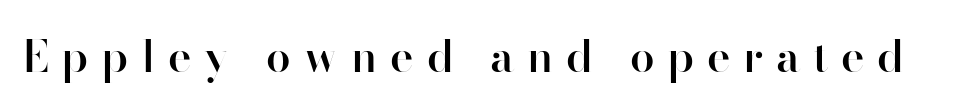
The image shows 44 px semibold sans-serif type, upright; set unusually wide letter spacing (+0.29 em), not underlined; high stroke contrast and a small x-height.
